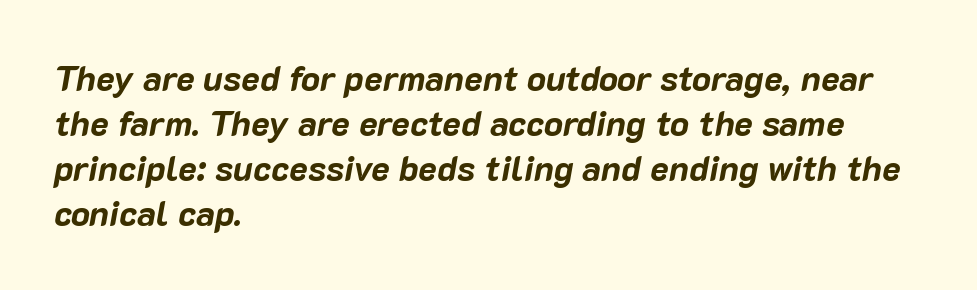
The whole block is typeset with a tilt. The rendering keeps characters at their native spacing. Looks like regular typesetting: each glyph gets only the width it needs. How heavy is the stroke? Heavy — this is a bold. The lines sit at an ordinary, default distance from one another.
